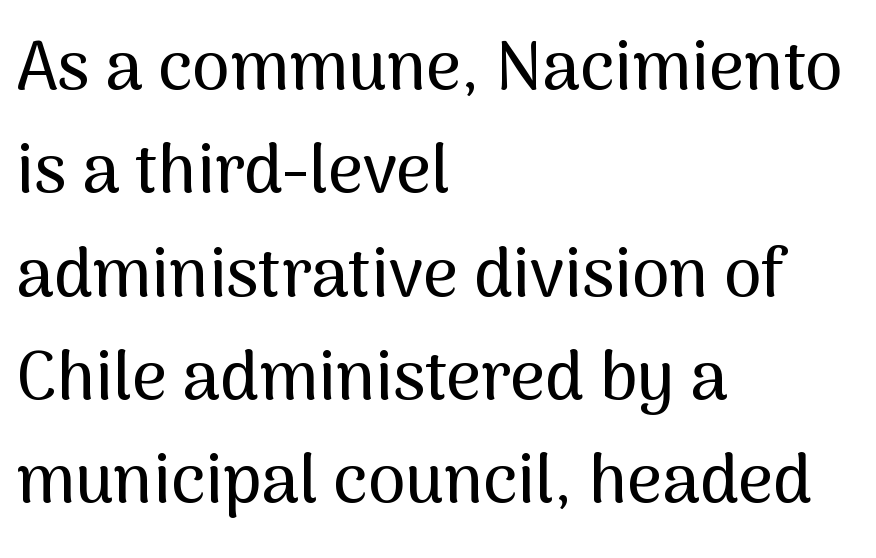
The image shows 68 px sans-serif type, upright; set left-aligned, normal line spacing (1.52x), normal letter spacing, not underlined; medium stroke contrast and a medium x-height.
